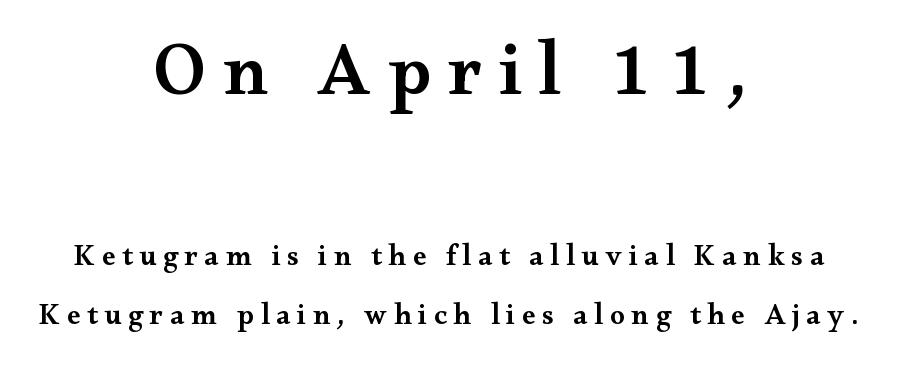
Q: Is the text bold? A: Semi-bold.
Q: Is the text italic (slanted)? A: No, it is upright.
Q: Is the typeface a serif or a sans-serif typeface? A: Serif.
Q: Is the text underlined? A: No.
Q: How is the paragraph aligned? A: Centered.
Q: Is the spacing between letters normal or unusually wide? A: Unusually wide.
Q: Is the spacing between lines tight, normal or loose? A: Loose.
Q: Which block of text is set in a larger size, the first (top) or the second (bottom)? A: The first (top) one.
Q: Width (condensed, normal, or wide)? A: Wide.
Q: Stroke contrast? A: Medium.
Q: x-height? A: Small.
Q: Monospaced? A: No.
